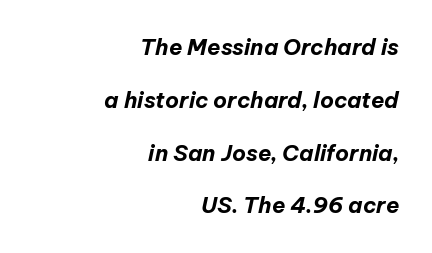
{"italic": "yes", "lean": "right", "slant_degrees": 12, "bold": "yes", "underline": "no", "align": "right", "line_spacing": "loose", "line_spacing_ratio": 2.4, "letter_spacing": "normal", "letter_spacing_em": 0.0, "glyph_px": 22}
